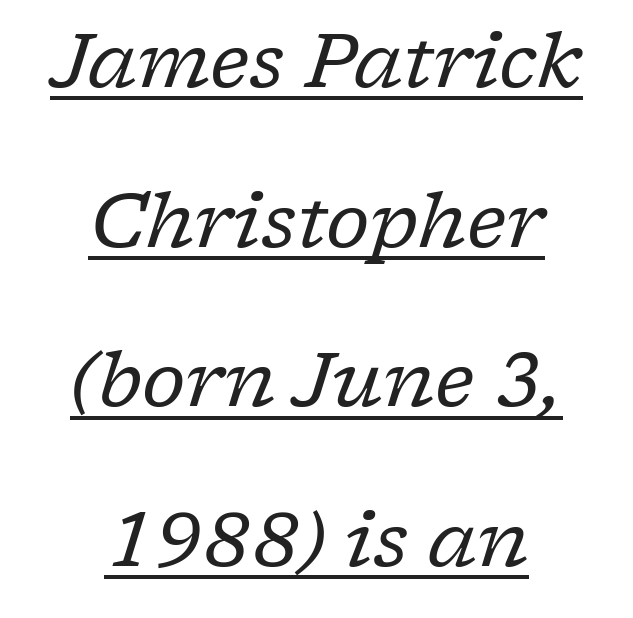
The letters sit at their default tracking, neither squeezed nor spread. The font family rendered here belongs to the serif group. Spacing verdict: proportional, widths tailored to each character. Each line of the rendering has a horizontal stroke beneath the glyphs.
